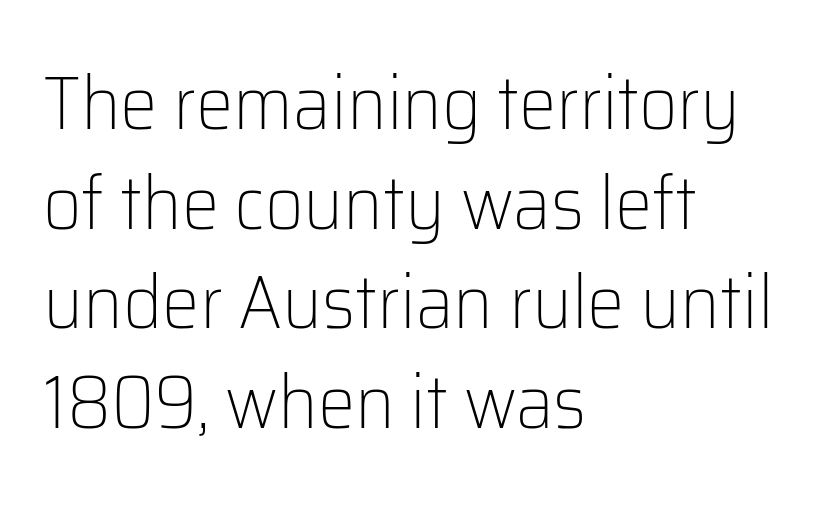
Q: Is the text bold? A: No.
Q: Is the text italic (slanted)? A: No, it is upright.
Q: Is the typeface a serif or a sans-serif typeface? A: Sans-serif.
Q: Is the text underlined? A: No.
Q: How is the paragraph aligned? A: Left-aligned.
Q: Is the spacing between letters normal or unusually wide? A: Normal.
Q: Is the spacing between lines tight, normal or loose? A: Normal.
Q: Width (condensed, normal, or wide)? A: Normal.
Q: Stroke contrast? A: Low.
Q: x-height? A: Medium.
Q: Monospaced? A: No.
